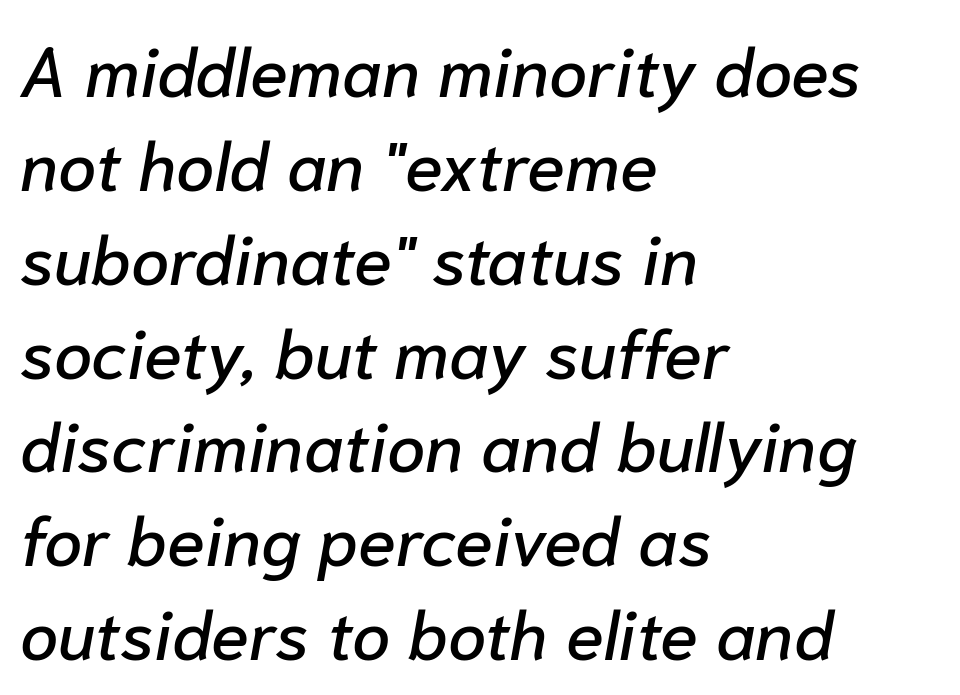
Q: Is the text italic (slanted)? A: Yes, it leans right by about 10 degrees.
Q: Is the text underlined? A: No.
Q: How is the paragraph aligned? A: Left-aligned.
Q: Is the spacing between letters normal or unusually wide? A: Normal.
Q: Is the spacing between lines tight, normal or loose? A: Normal.
Q: Width (condensed, normal, or wide)? A: Normal.
Q: Stroke contrast? A: Low.
Q: x-height? A: Medium.
Q: Monospaced? A: No.
